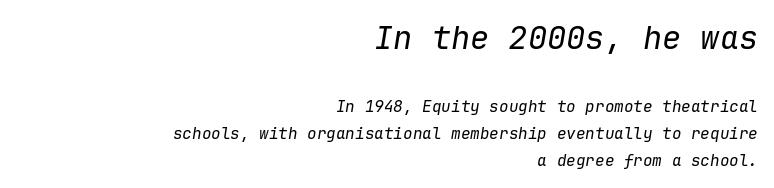
Q: Is the text bold? A: No.
Q: Is the text italic (slanted)? A: Yes, it leans right by about 9 degrees.
Q: Is the text underlined? A: No.
Q: How is the paragraph aligned? A: Right-aligned.
Q: Is the spacing between letters normal or unusually wide? A: Normal.
Q: Is the spacing between lines tight, normal or loose? A: Normal.
Q: Which block of text is set in a larger size, the first (top) or the second (bottom)? A: The first (top) one.
Q: Width (condensed, normal, or wide)? A: Normal.
Q: Stroke contrast? A: Low.
Q: x-height? A: Medium.
Q: Monospaced? A: Yes.
